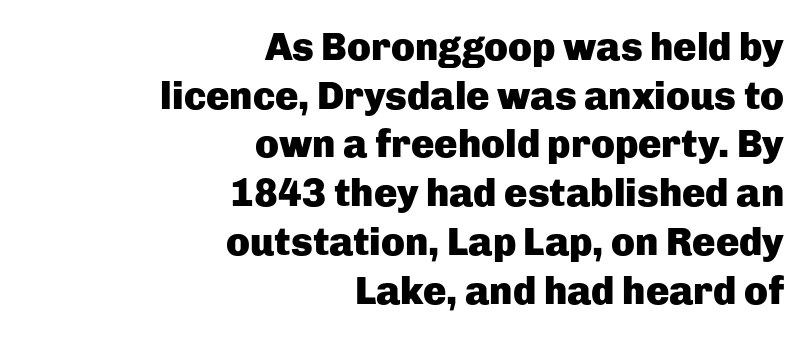
The image shows 39 px heavy sans-serif type, upright; set right-aligned, normal line spacing (1.25x), normal letter spacing, not underlined; low stroke contrast and a medium x-height.
